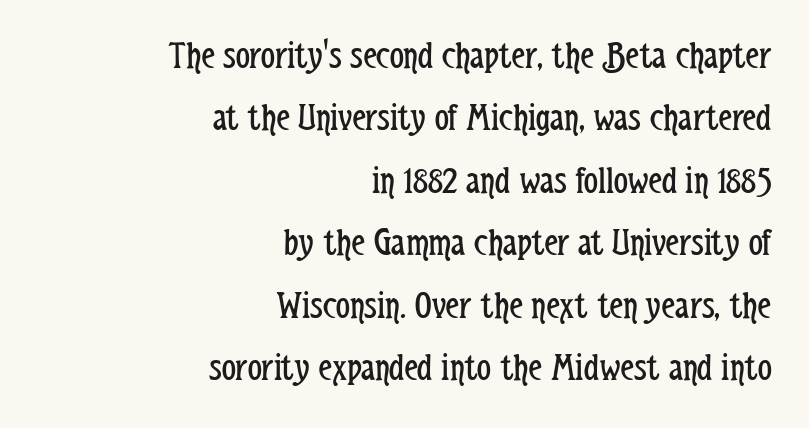
Q: Is the text bold? A: No.
Q: Is the text italic (slanted)? A: No, it is upright.
Q: Is the typeface a serif or a sans-serif typeface? A: Sans-serif.
Q: Is the text underlined? A: No.
Q: How is the paragraph aligned? A: Right-aligned.
Q: Is the spacing between letters normal or unusually wide? A: Normal.
Q: Is the spacing between lines tight, normal or loose? A: Normal.
Q: Width (condensed, normal, or wide)? A: Condensed.
Q: Stroke contrast? A: Low.
Q: x-height? A: Medium.
Q: Monospaced? A: No.
